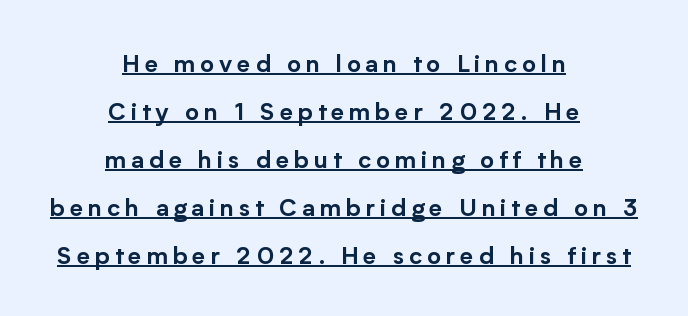
Both edges are ragged and mirror each other, which tells us the setting is centered. Caption: expanded tracking, letters set apart. Quick note: underline on. This is roman type, the default non-slanted kind. How would I describe the line gaps? Wide and relaxed.
